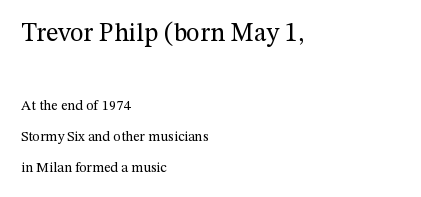
{"italic": "no", "bold": "no", "underline": "no", "align": "left", "line_spacing": "loose", "line_spacing_ratio": 2.2, "letter_spacing": "normal", "letter_spacing_em": 0.0, "larger_block": "first", "size_ratio": 1.86, "glyph_px": 26}
